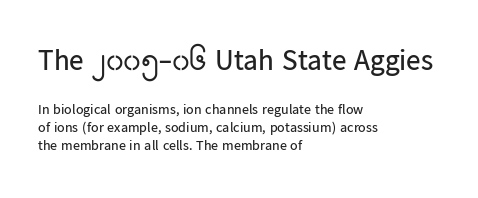
The image shows 29 px regular-weight sans-serif type, upright; set left-aligned, normal line spacing (1.28x), normal letter spacing, not underlined; the first (top) block is 2.07x larger; low stroke contrast and a medium x-height.
